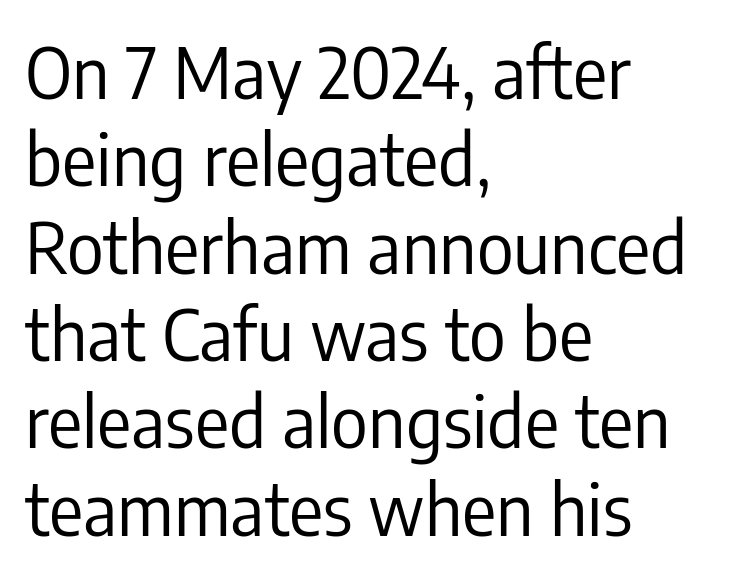
The image shows 71 px regular-weight, condensed sans-serif type, upright; set left-aligned, line spacing 1.23x, normal letter spacing, not underlined; low stroke contrast and a medium x-height.
